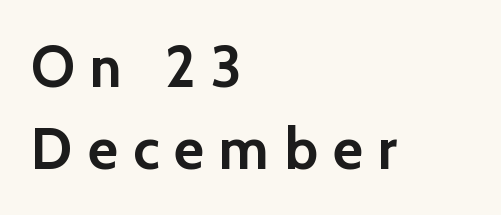
Q: Is the text bold? A: Yes.
Q: Is the text italic (slanted)? A: No, it is upright.
Q: Is the typeface a serif or a sans-serif typeface? A: Sans-serif.
Q: Is the text underlined? A: No.
Q: How is the paragraph aligned? A: Left-aligned.
Q: Is the spacing between letters normal or unusually wide? A: Unusually wide.
Q: Is the spacing between lines tight, normal or loose? A: Normal.
Q: Width (condensed, normal, or wide)? A: Normal.
Q: Stroke contrast? A: Low.
Q: x-height? A: Medium.
Q: Monospaced? A: No.
